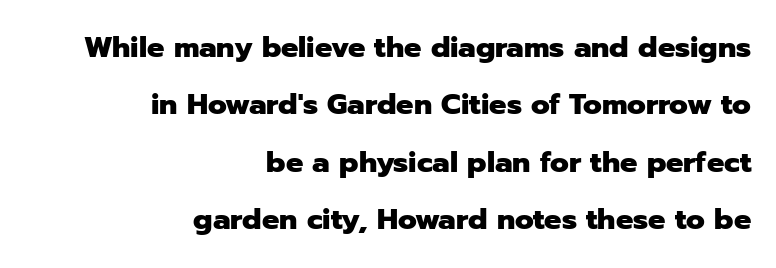
The letterforms sit shoulder to shoulder at normal distance. One glance says open: line gaps are wider than usual. This rendering employs a face without finishing strokes, i.e., a sans-serif. Right-aligned paragraph, ragged on the left.
